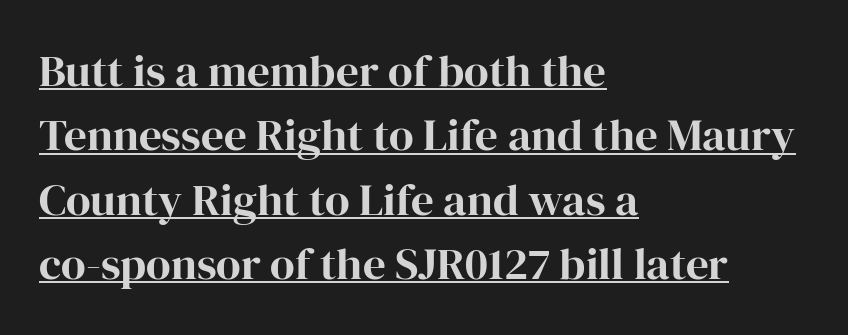
The image shows 45 px bold serif type, upright; set left-aligned, normal line spacing (1.43x), normal letter spacing, underlined; high stroke contrast and a medium x-height.
